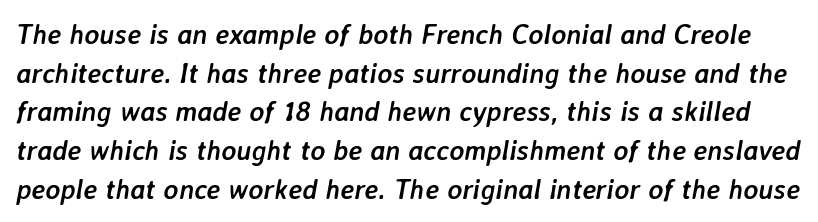
Q: Is the text bold? A: Yes.
Q: Is the text italic (slanted)? A: Yes, it leans right by about 7 degrees.
Q: Is the text underlined? A: No.
Q: Is the spacing between letters normal or unusually wide? A: Normal.
Q: Is the spacing between lines tight, normal or loose? A: Normal.
Q: Width (condensed, normal, or wide)? A: Normal.
Q: Stroke contrast? A: Low.
Q: x-height? A: Medium.
Q: Monospaced? A: No.
